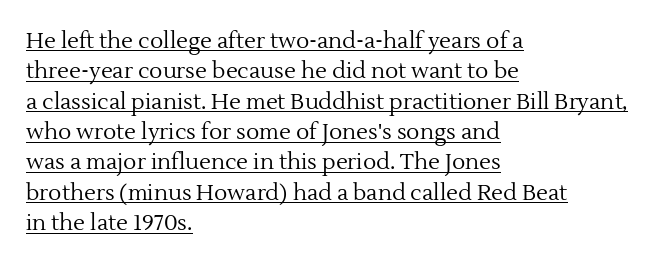
Q: Is the text bold? A: No.
Q: Is the text italic (slanted)? A: No, it is upright.
Q: Is the text underlined? A: Yes.
Q: How is the paragraph aligned? A: Left-aligned.
Q: Is the spacing between letters normal or unusually wide? A: Normal.
Q: Is the spacing between lines tight, normal or loose? A: Normal.
